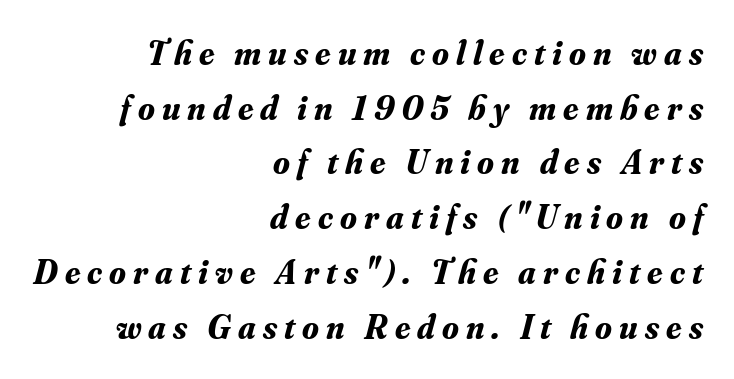
{"serif": "yes", "italic": "yes", "lean": "right", "slant_degrees": 16, "bold": "yes", "weight": "bold", "width": "normal", "stroke_contrast": "medium", "x_height": "small", "monospaced": "no", "underline": "no", "align": "right", "line_spacing": "normal", "line_spacing_ratio": 1.61, "letter_spacing": "wide", "letter_spacing_em": 0.21, "glyph_px": 34}
